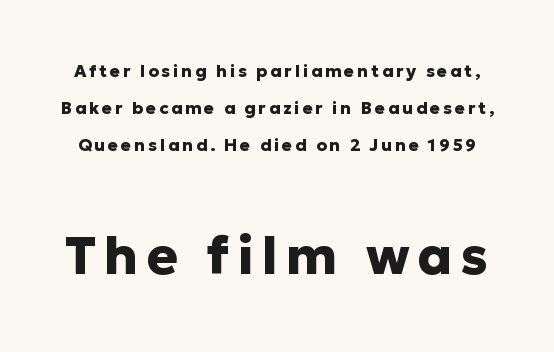
{"serif": "no", "italic": "no", "bold": "yes", "weight": "heavy", "width": "normal", "stroke_contrast": "low", "x_height": "medium", "monospaced": "no", "underline": "no", "line_spacing": "loose", "line_spacing_ratio": 2.19, "larger_block": "second", "size_ratio": 3.06, "glyph_px": 52}
